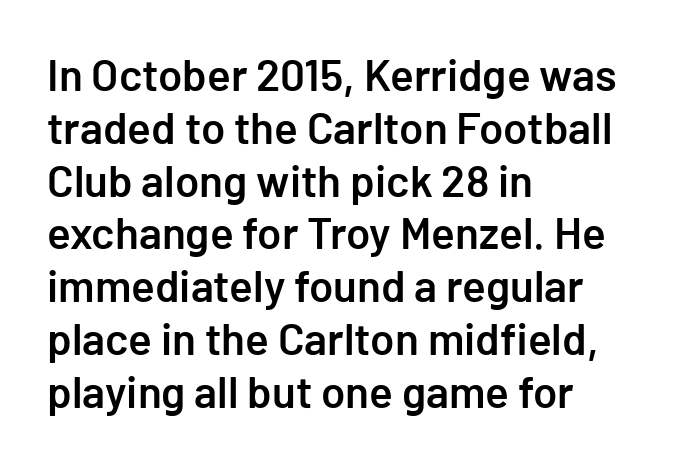
{"serif": "no", "italic": "no", "bold": "semi", "weight": "semibold", "width": "normal", "stroke_contrast": "low", "x_height": "medium", "underline": "no", "align": "left", "line_spacing_ratio": 1.2, "letter_spacing": "normal", "letter_spacing_em": 0.0, "glyph_px": 44}
